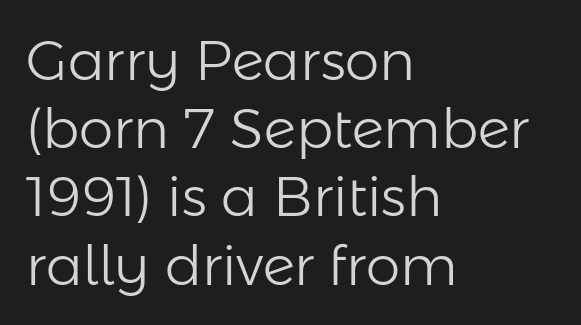
The image shows 55 px light sans-serif type, upright; set left-aligned, line spacing 1.24x, normal letter spacing, not underlined; low stroke contrast and a medium x-height.
